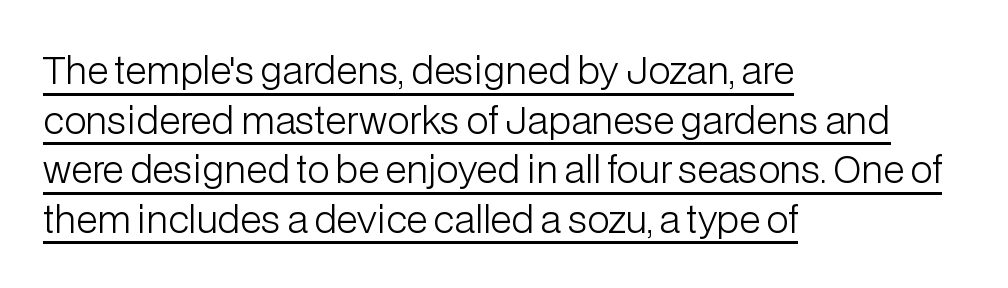
The image shows 37 px light sans-serif type, upright; set left-aligned, normal line spacing (1.34x), normal letter spacing, underlined; low stroke contrast and a medium x-height.
